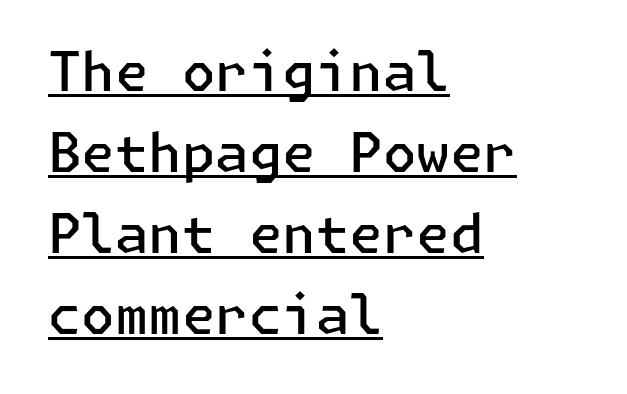
The image shows 54 px semibold sans-serif type, upright; set left-aligned, normal line spacing (1.5x), normal letter spacing, underlined; low stroke contrast and a medium x-height.
